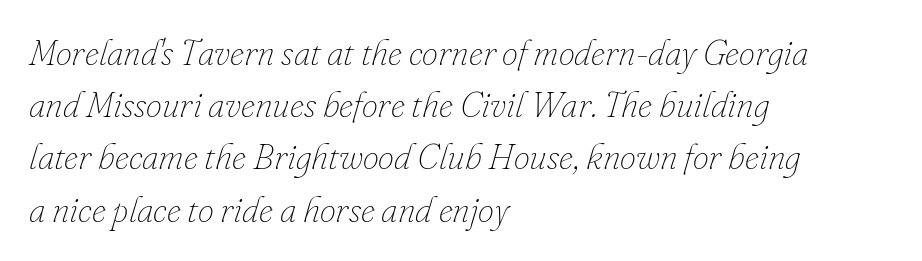
The image shows 36 px thin type, italic (leaning right); set left-aligned, normal line spacing (1.45x), normal letter spacing, not underlined; low stroke contrast and a small x-height.
